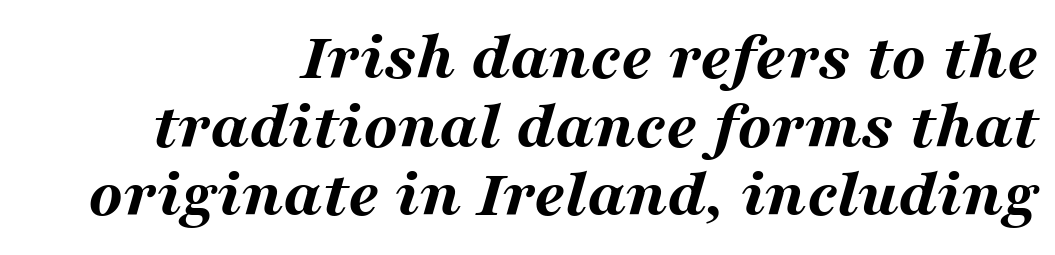
The image shows 70 px bold, wide type, italic (leaning right); set right-aligned, tight line spacing (0.98x), normal letter spacing, not underlined; medium stroke contrast and a medium x-height.
